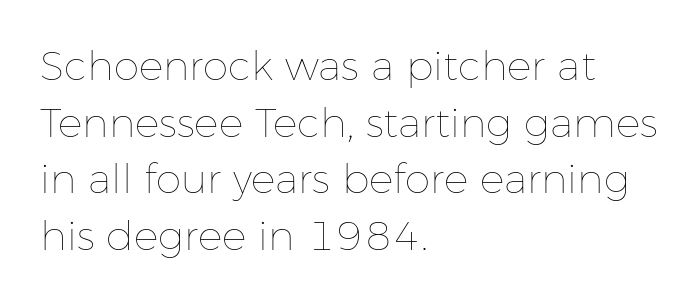
Q: Is the text bold? A: No.
Q: Is the text italic (slanted)? A: No, it is upright.
Q: Is the text underlined? A: No.
Q: How is the paragraph aligned? A: Left-aligned.
Q: Is the spacing between letters normal or unusually wide? A: Normal.
Q: Is the spacing between lines tight, normal or loose? A: Normal.
Q: Width (condensed, normal, or wide)? A: Normal.
Q: Stroke contrast? A: Low.
Q: x-height? A: Medium.
Q: Monospaced? A: No.
